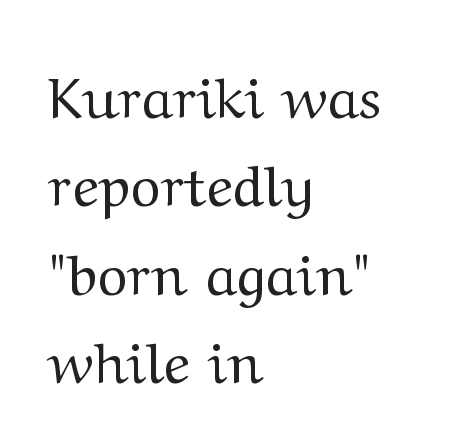
Q: Is the text bold? A: No.
Q: Is the text italic (slanted)? A: No, it is upright.
Q: Is the typeface a serif or a sans-serif typeface? A: Serif.
Q: Is the text underlined? A: No.
Q: How is the paragraph aligned? A: Left-aligned.
Q: Is the spacing between letters normal or unusually wide? A: Normal.
Q: Is the spacing between lines tight, normal or loose? A: Normal.
Q: Width (condensed, normal, or wide)? A: Wide.
Q: Stroke contrast? A: Medium.
Q: x-height? A: Medium.
Q: Monospaced? A: No.
